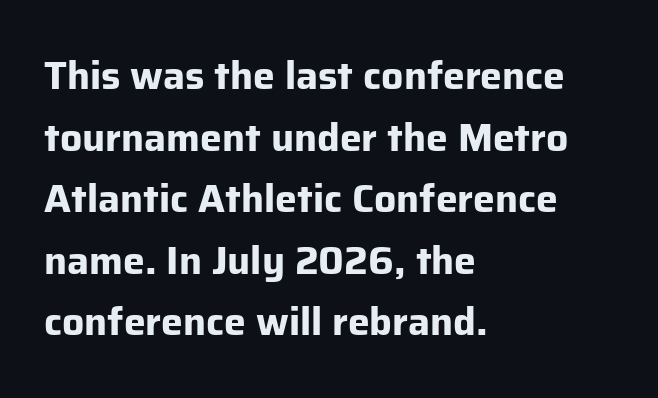
The image shows 39 px bold sans-serif type, upright; set left-aligned, normal line spacing (1.58x), normal letter spacing, not underlined; low stroke contrast and a medium x-height.
